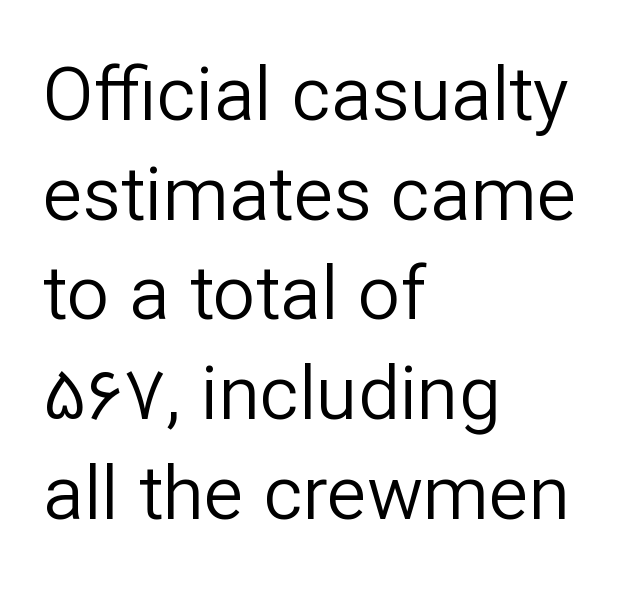
Proportional: the letters do not fall into vertical columns. Decoration check: the copy has no underline. Serif or sans? Sans — the stroke terminals are bare. The axis of the letterforms is exactly vertical. Bold? No — there's no thickening of the strokes.
